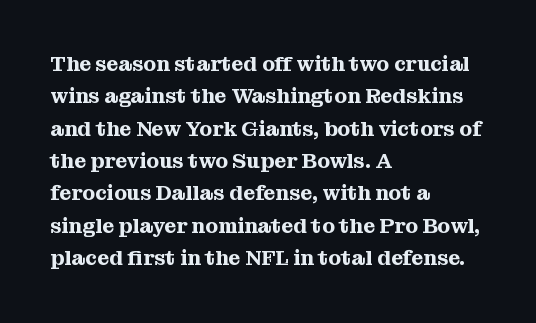
Q: Is the text italic (slanted)? A: No, it is upright.
Q: Is the text underlined? A: No.
Q: How is the paragraph aligned? A: Left-aligned.
Q: Is the spacing between letters normal or unusually wide? A: Normal.
Q: Is the spacing between lines tight, normal or loose? A: Normal.
